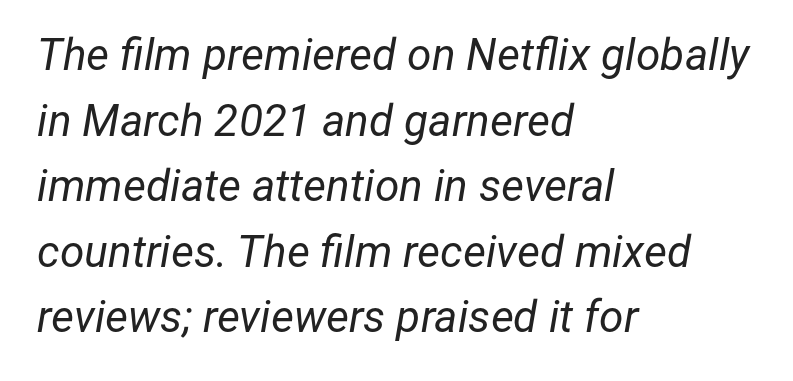
{"italic": "yes", "lean": "right", "slant_degrees": 12, "bold": "no", "weight": "regular", "width": "normal", "stroke_contrast": "low", "x_height": "medium", "monospaced": "no", "underline": "no", "align": "left", "line_spacing": "normal", "line_spacing_ratio": 1.49, "letter_spacing": "normal", "letter_spacing_em": 0.0, "glyph_px": 44}
